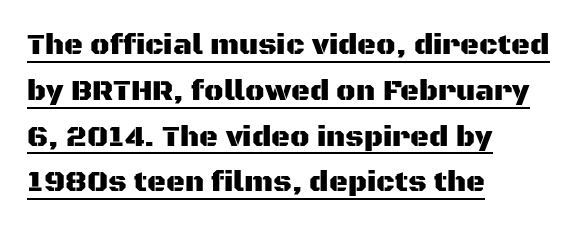
Q: Is the text italic (slanted)? A: No, it is upright.
Q: Is the typeface a serif or a sans-serif typeface? A: Sans-serif.
Q: Is the text underlined? A: Yes.
Q: How is the paragraph aligned? A: Left-aligned.
Q: Is the spacing between letters normal or unusually wide? A: Normal.
Q: Is the spacing between lines tight, normal or loose? A: Normal.
Q: Width (condensed, normal, or wide)? A: Normal.
Q: Stroke contrast? A: Medium.
Q: x-height? A: Large.
Q: Monospaced? A: No.
